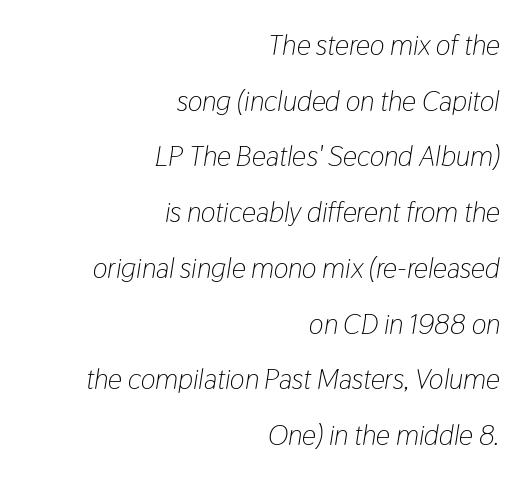
The image shows 28 px light, condensed type, italic (leaning right); set right-aligned, loose line spacing (1.99x), normal letter spacing, not underlined; low stroke contrast and a medium x-height.
